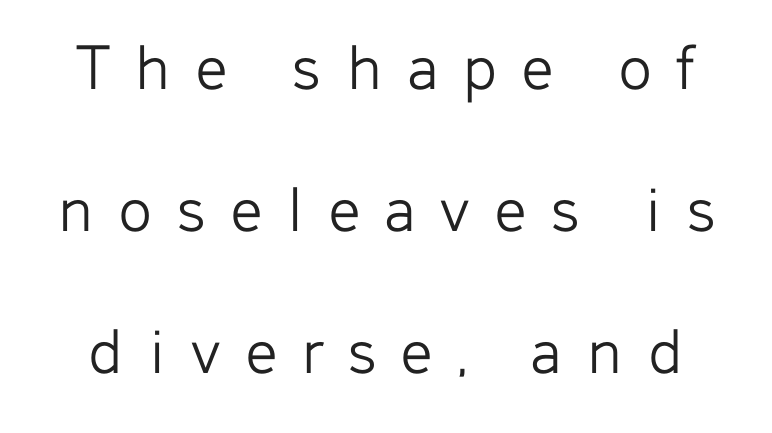
The image shows 69 px light sans-serif type, upright; set loose line spacing (2.06x), unusually wide letter spacing (+0.37 em), not underlined; low stroke contrast and a medium x-height.
